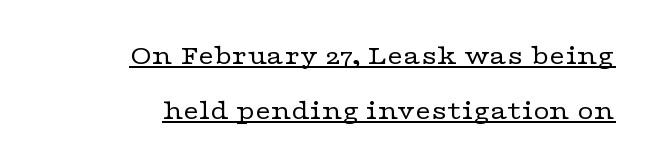
{"serif": "yes", "italic": "no", "bold": "no", "weight": "regular", "width": "wide", "stroke_contrast": "low", "x_height": "medium", "monospaced": "no", "underline": "yes", "align": "right", "line_spacing": "loose", "line_spacing_ratio": 1.96, "letter_spacing": "normal", "letter_spacing_em": 0.0, "glyph_px": 28}
